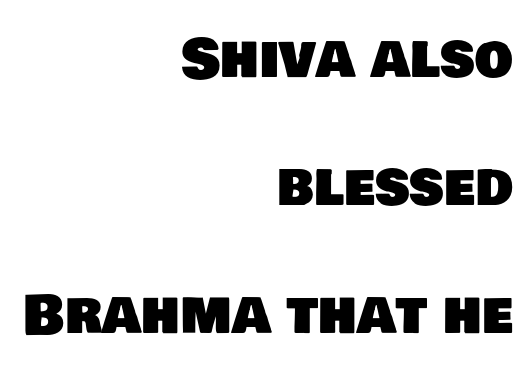
The image shows 54 px sans-serif type; set right-aligned, loose line spacing (2.37x), normal letter spacing, not underlined; low stroke contrast and a large x-height.
